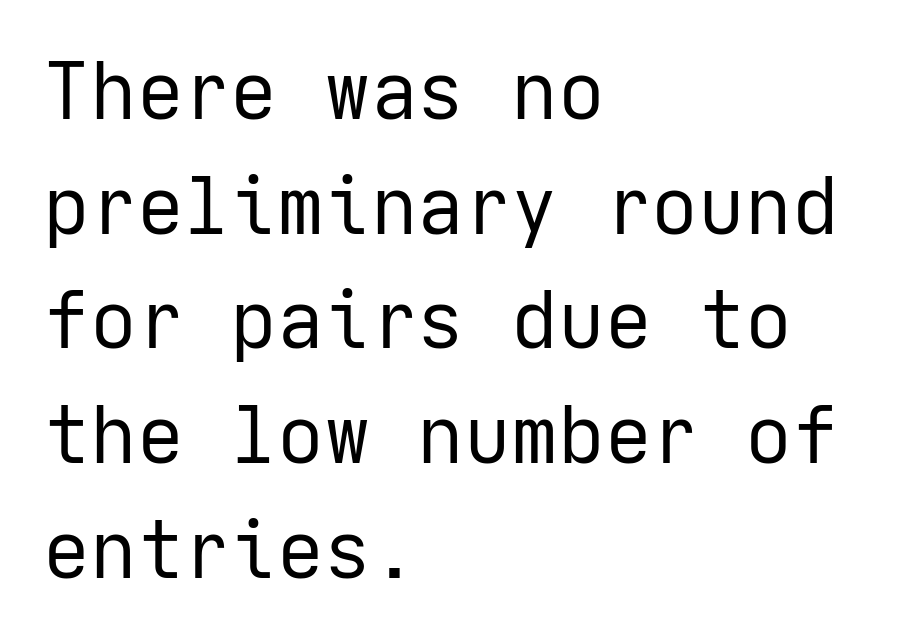
Q: Is the text bold? A: No.
Q: Is the text italic (slanted)? A: No, it is upright.
Q: Is the typeface a serif or a sans-serif typeface? A: Sans-serif.
Q: Is the text underlined? A: No.
Q: How is the paragraph aligned? A: Left-aligned.
Q: Is the spacing between letters normal or unusually wide? A: Normal.
Q: Is the spacing between lines tight, normal or loose? A: Normal.
Q: Width (condensed, normal, or wide)? A: Normal.
Q: Stroke contrast? A: Low.
Q: x-height? A: Medium.
